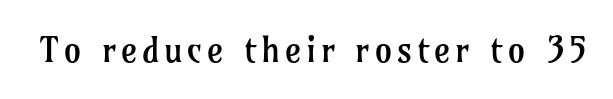
The image shows 35 px regular-weight serif type, upright; set not underlined; low stroke contrast and a medium x-height.
